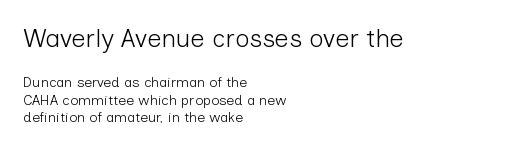
{"italic": "no", "bold": "no", "underline": "no", "align": "left", "line_spacing_ratio": 1.22, "letter_spacing": "normal", "letter_spacing_em": 0.0, "larger_block": "first", "size_ratio": 1.79, "glyph_px": 25}
